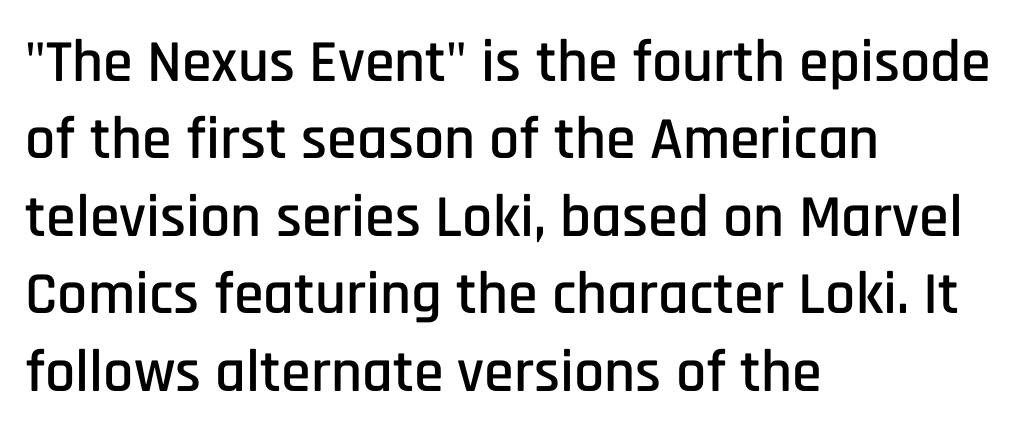
The image shows 60 px condensed sans-serif type, upright; set left-aligned, normal line spacing (1.29x), normal letter spacing, not underlined; low stroke contrast and a large x-height.
